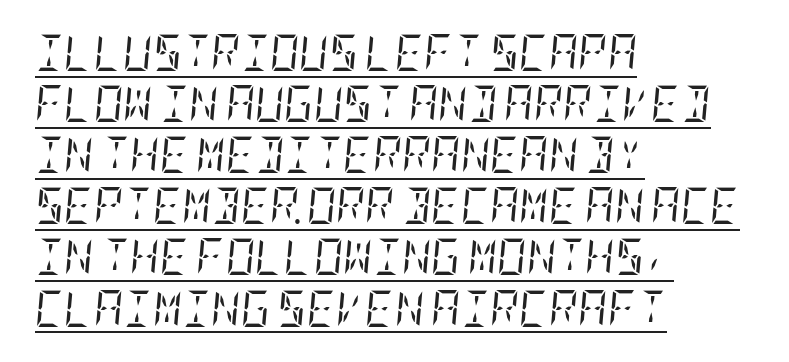
{"serif": "yes", "italic": "yes", "lean": "right", "slant_degrees": 5, "bold": "no", "weight": "regular", "width": "condensed", "stroke_contrast": "low", "x_height": "large", "underline": "yes", "align": "left", "line_spacing": "normal", "line_spacing_ratio": 1.42, "letter_spacing": "normal", "letter_spacing_em": 0.0, "glyph_px": 36}
